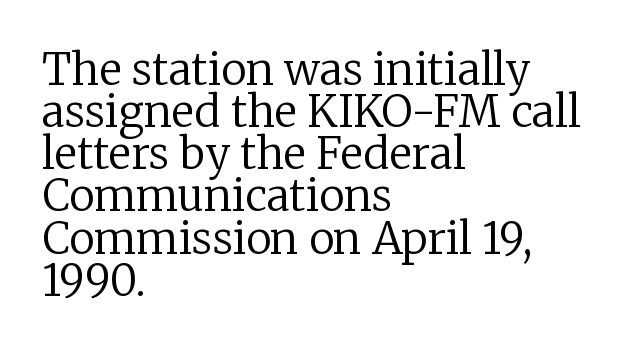
{"serif": "yes", "italic": "no", "bold": "no", "weight": "regular", "width": "normal", "stroke_contrast": "low", "x_height": "medium", "monospaced": "no", "underline": "no", "align": "left", "line_spacing": "tight", "line_spacing_ratio": 0.98, "letter_spacing": "normal", "letter_spacing_em": 0.0, "glyph_px": 43}
